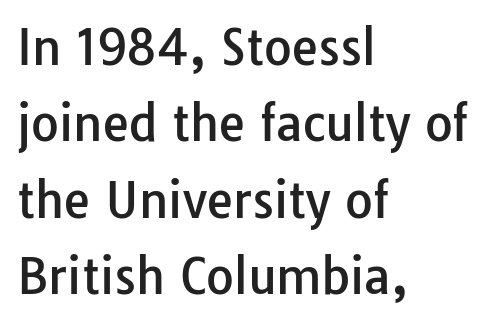
Q: Is the text italic (slanted)? A: No, it is upright.
Q: Is the typeface a serif or a sans-serif typeface? A: Sans-serif.
Q: Is the text underlined? A: No.
Q: How is the paragraph aligned? A: Left-aligned.
Q: Is the spacing between letters normal or unusually wide? A: Normal.
Q: Is the spacing between lines tight, normal or loose? A: Normal.
Q: Width (condensed, normal, or wide)? A: Normal.
Q: Stroke contrast? A: Low.
Q: x-height? A: Medium.
Q: Monospaced? A: No.
